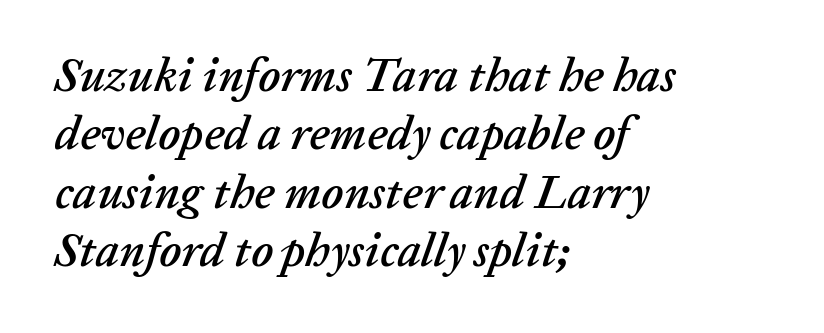
Leftover space on each line is placed entirely after the last word. Varying glyph widths throughout — classic text-font behaviour. The glyphs are unaccompanied by any horizontal stroke below them. The rendering applies a slant to the glyphs.
